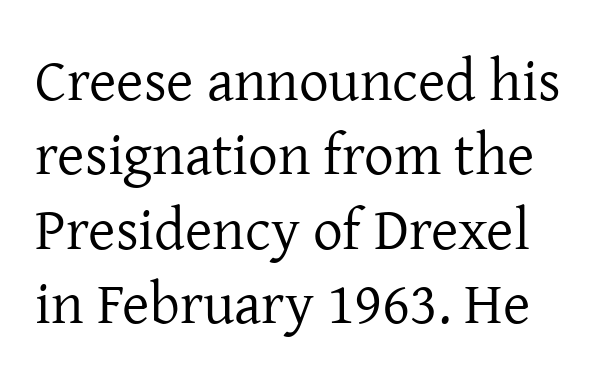
{"serif": "yes", "italic": "no", "bold": "no", "weight": "regular", "width": "normal", "stroke_contrast": "low", "x_height": "medium", "monospaced": "no", "underline": "no", "line_spacing": "normal", "line_spacing_ratio": 1.26, "letter_spacing": "normal", "letter_spacing_em": 0.0, "glyph_px": 59}
